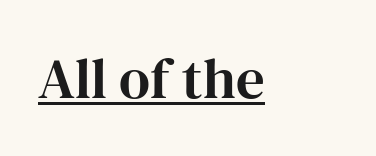
Q: Is the text italic (slanted)? A: No, it is upright.
Q: Is the typeface a serif or a sans-serif typeface? A: Serif.
Q: Is the text underlined? A: Yes.
Q: Is the spacing between letters normal or unusually wide? A: Normal.
Q: Width (condensed, normal, or wide)? A: Normal.
Q: Stroke contrast? A: High.
Q: x-height? A: Medium.
Q: Monospaced? A: No.
